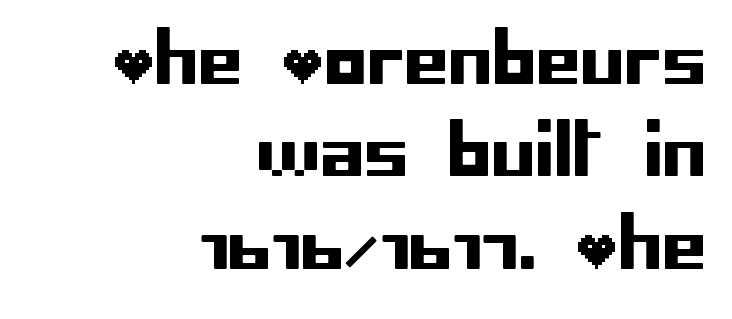
Q: Is the text italic (slanted)? A: No, it is upright.
Q: Is the typeface a serif or a sans-serif typeface? A: Sans-serif.
Q: Is the text underlined? A: No.
Q: How is the paragraph aligned? A: Right-aligned.
Q: Is the spacing between letters normal or unusually wide? A: Normal.
Q: Is the spacing between lines tight, normal or loose? A: Normal.
Q: Width (condensed, normal, or wide)? A: Normal.
Q: Stroke contrast? A: Low.
Q: x-height? A: Large.
